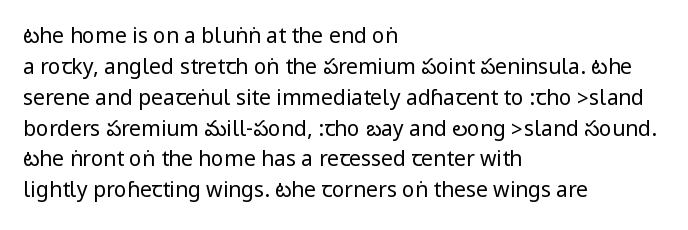
The image shows 21 px text type, upright; set left-aligned, normal line spacing (1.47x), normal letter spacing, not underlined.
